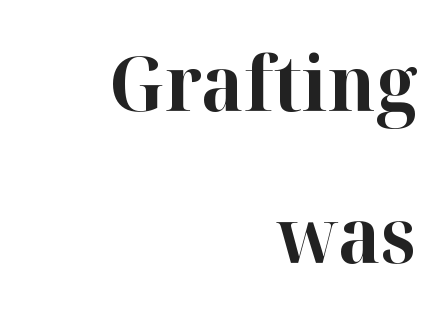
Q: Is the text bold? A: Yes.
Q: Is the text italic (slanted)? A: No, it is upright.
Q: Is the typeface a serif or a sans-serif typeface? A: Serif.
Q: Is the text underlined? A: No.
Q: How is the paragraph aligned? A: Right-aligned.
Q: Is the spacing between letters normal or unusually wide? A: Normal.
Q: Is the spacing between lines tight, normal or loose? A: Loose.
Q: Width (condensed, normal, or wide)? A: Normal.
Q: Stroke contrast? A: High.
Q: x-height? A: Medium.
Q: Monospaced? A: No.
